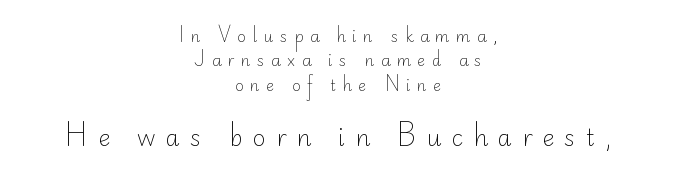
The image shows 23 px text type, upright; set centered, normal line spacing (1.63x), unusually wide letter spacing (+0.43 em), not underlined; the second (bottom) block is 1.53x larger.
